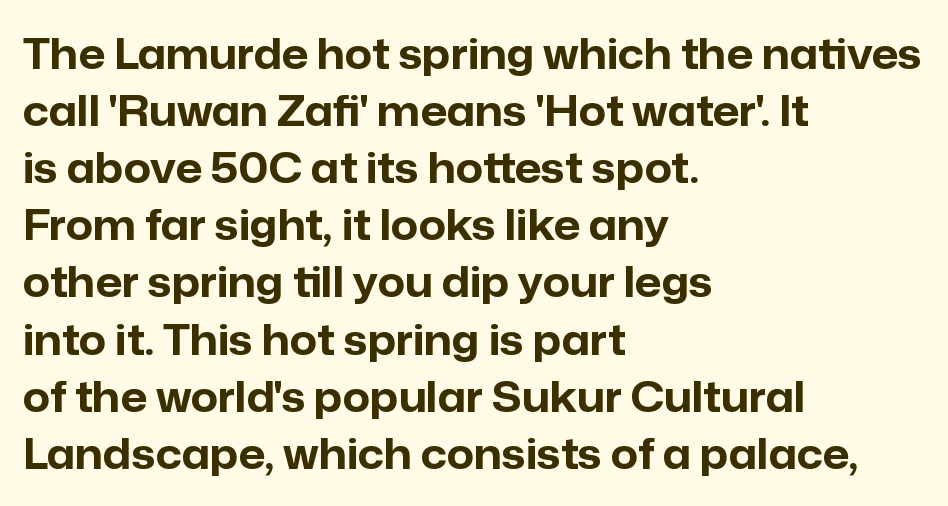
The ragged edge is on the right, which tells us the setting is flush left. The glyphs in this specimen are sans serif. Anything drawn beneath the words? Only blank space. Nope, not italic — everything's standing straight. The rendering uses a moderate line-height, typical for paragraphs.
